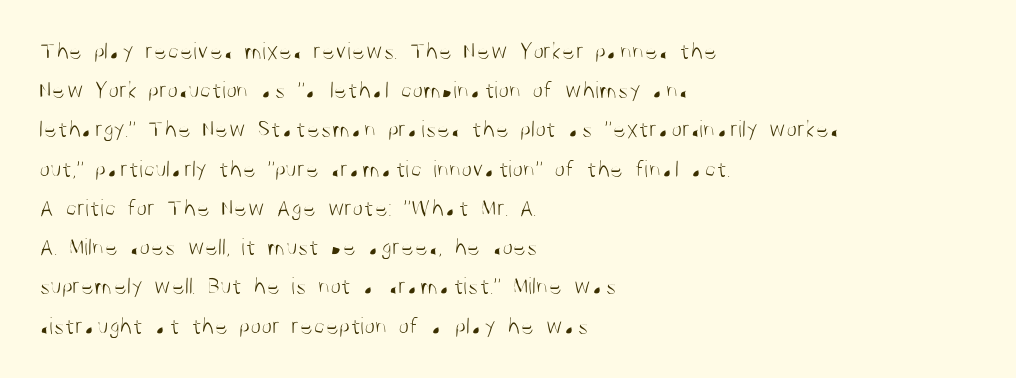
The image shows 25 px text type, upright; set left-aligned, normal line spacing (1.57x), normal letter spacing, not underlined.
